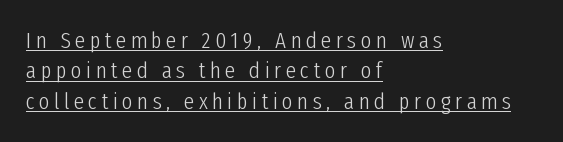
Q: Is the text bold? A: No.
Q: Is the text italic (slanted)? A: No, it is upright.
Q: Is the text underlined? A: Yes.
Q: How is the paragraph aligned? A: Left-aligned.
Q: Is the spacing between lines tight, normal or loose? A: Normal.
